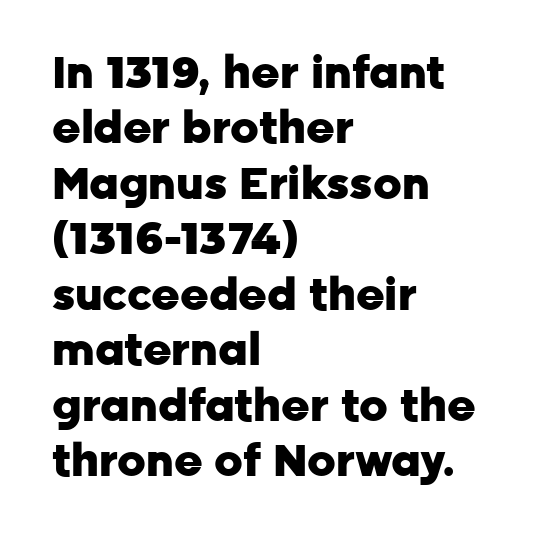
The rag falls on the right side of this text block. Standard letterfit; no display-style spreading of the glyphs. Upright lettering throughout. Is this a fixed-width face? No — the glyphs have proportional, varying widths.
